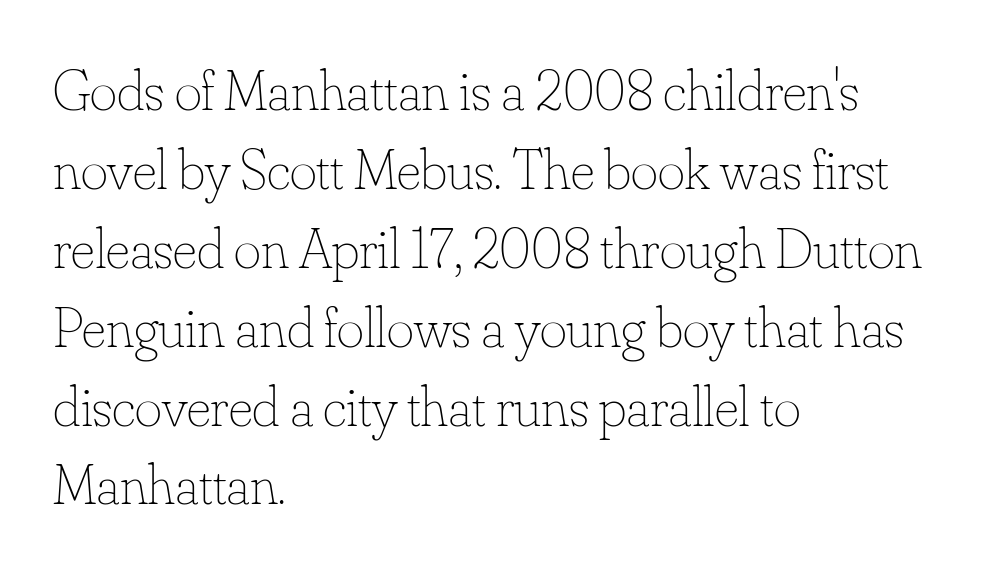
Q: Is the text bold? A: No.
Q: Is the text italic (slanted)? A: No, it is upright.
Q: Is the text underlined? A: No.
Q: How is the paragraph aligned? A: Left-aligned.
Q: Is the spacing between letters normal or unusually wide? A: Normal.
Q: Is the spacing between lines tight, normal or loose? A: Normal.
Q: Width (condensed, normal, or wide)? A: Normal.
Q: Stroke contrast? A: Low.
Q: x-height? A: Small.
Q: Monospaced? A: No.
